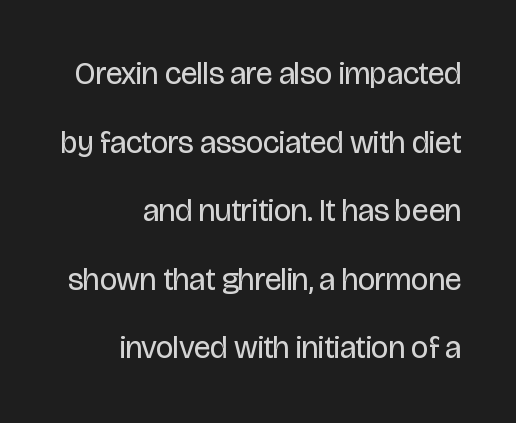
{"serif": "no", "italic": "no", "bold": "no", "weight": "regular", "width": "condensed", "stroke_contrast": "low", "x_height": "large", "monospaced": "no", "underline": "no", "align": "right", "line_spacing": "loose", "line_spacing_ratio": 2.21, "letter_spacing": "normal", "letter_spacing_em": 0.0, "glyph_px": 31}
